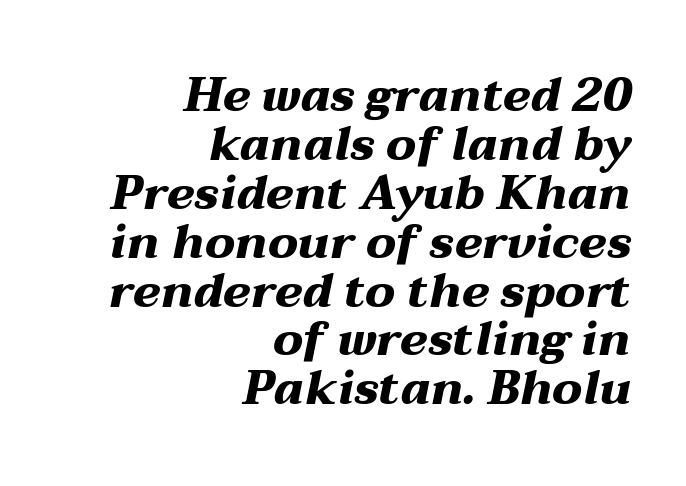
The image shows 47 px heavy, wide type, italic (leaning right); set right-aligned, tight line spacing (1.04x), normal letter spacing, not underlined; medium stroke contrast and a medium x-height.
